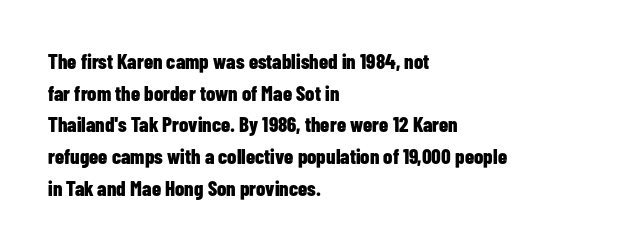
{"italic": "no", "bold": "yes", "underline": "no", "align": "left", "line_spacing": "normal", "line_spacing_ratio": 1.51, "letter_spacing": "normal", "letter_spacing_em": 0.0, "glyph_px": 21}
